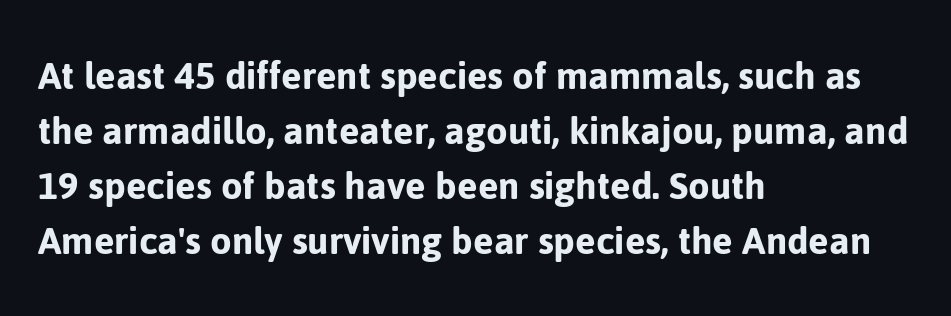
Q: Is the text italic (slanted)? A: No, it is upright.
Q: Is the typeface a serif or a sans-serif typeface? A: Sans-serif.
Q: Is the text underlined? A: No.
Q: How is the paragraph aligned? A: Left-aligned.
Q: Is the spacing between letters normal or unusually wide? A: Normal.
Q: Is the spacing between lines tight, normal or loose? A: Normal.
Q: Width (condensed, normal, or wide)? A: Normal.
Q: Stroke contrast? A: Low.
Q: x-height? A: Medium.
Q: Monospaced? A: No.
